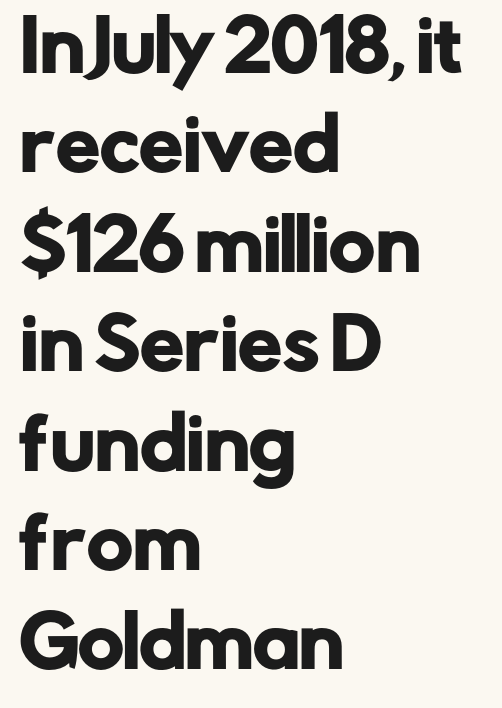
Q: Is the text italic (slanted)? A: No, it is upright.
Q: Is the typeface a serif or a sans-serif typeface? A: Sans-serif.
Q: Is the text underlined? A: No.
Q: How is the paragraph aligned? A: Left-aligned.
Q: Is the spacing between letters normal or unusually wide? A: Normal.
Q: Is the spacing between lines tight, normal or loose? A: Normal.
Q: Width (condensed, normal, or wide)? A: Normal.
Q: Stroke contrast? A: Low.
Q: x-height? A: Medium.
Q: Monospaced? A: No.
